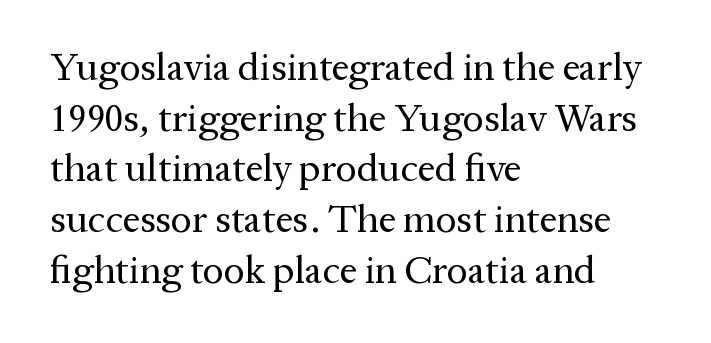
{"serif": "yes", "italic": "no", "bold": "no", "weight": "regular", "width": "normal", "stroke_contrast": "medium", "x_height": "medium", "monospaced": "no", "underline": "no", "align": "left", "line_spacing": "normal", "line_spacing_ratio": 1.3, "letter_spacing": "normal", "letter_spacing_em": 0.0, "glyph_px": 39}
